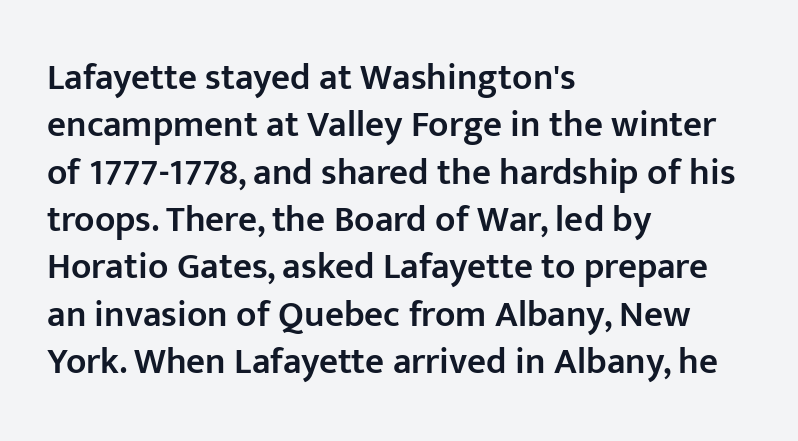
{"serif": "no", "italic": "no", "bold": "semi", "weight": "semibold", "width": "normal", "stroke_contrast": "low", "x_height": "medium", "monospaced": "no", "underline": "no", "align": "left", "line_spacing": "normal", "line_spacing_ratio": 1.28, "letter_spacing": "normal", "letter_spacing_em": 0.0, "glyph_px": 37}
